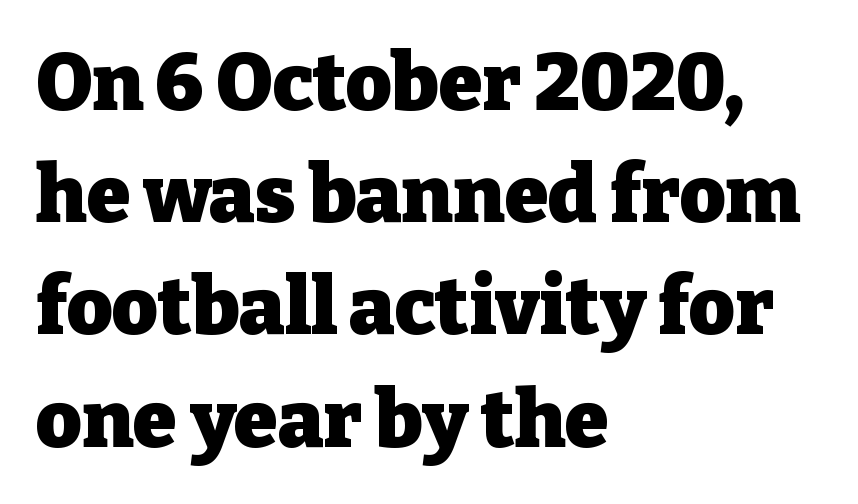
Q: Is the text bold? A: Yes.
Q: Is the text italic (slanted)? A: No, it is upright.
Q: Is the typeface a serif or a sans-serif typeface? A: Serif.
Q: Is the text underlined? A: No.
Q: How is the paragraph aligned? A: Left-aligned.
Q: Is the spacing between letters normal or unusually wide? A: Normal.
Q: Is the spacing between lines tight, normal or loose? A: Normal.
Q: Width (condensed, normal, or wide)? A: Normal.
Q: Stroke contrast? A: Low.
Q: x-height? A: Medium.
Q: Monospaced? A: No.
